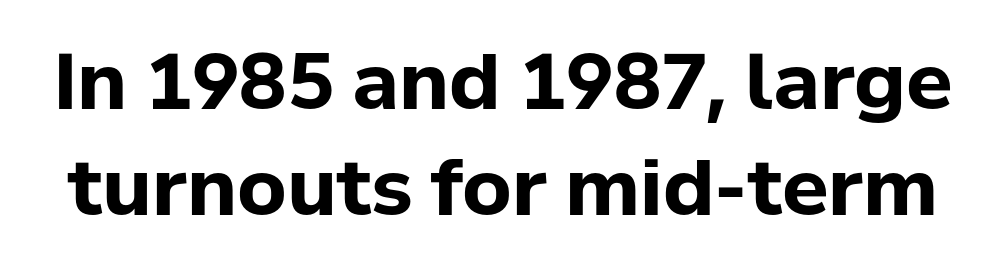
The image shows 77 px bold sans-serif type, upright; set normal line spacing (1.38x), normal letter spacing, not underlined; low stroke contrast and a medium x-height.
